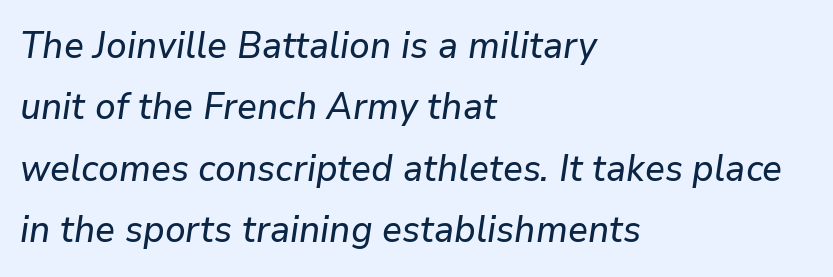
Q: Is the text italic (slanted)? A: Yes, it leans right by about 9 degrees.
Q: Is the text underlined? A: No.
Q: How is the paragraph aligned? A: Left-aligned.
Q: Is the spacing between letters normal or unusually wide? A: Normal.
Q: Is the spacing between lines tight, normal or loose? A: Normal.
Q: Width (condensed, normal, or wide)? A: Normal.
Q: Stroke contrast? A: Low.
Q: x-height? A: Medium.
Q: Monospaced? A: No.
